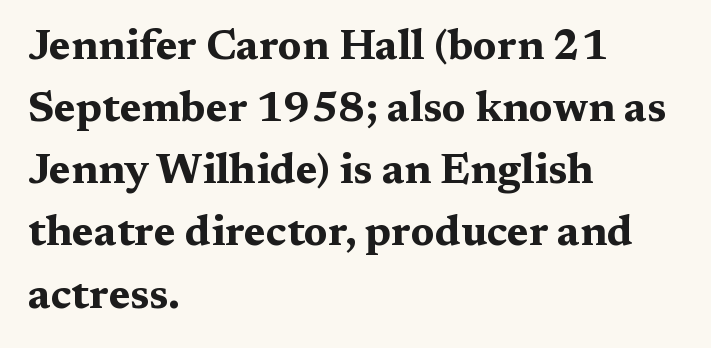
{"serif": "yes", "italic": "no", "bold": "yes", "weight": "bold", "width": "wide", "stroke_contrast": "medium", "x_height": "medium", "monospaced": "no", "underline": "no", "align": "left", "line_spacing": "normal", "line_spacing_ratio": 1.48, "letter_spacing": "normal", "letter_spacing_em": 0.0, "glyph_px": 42}
